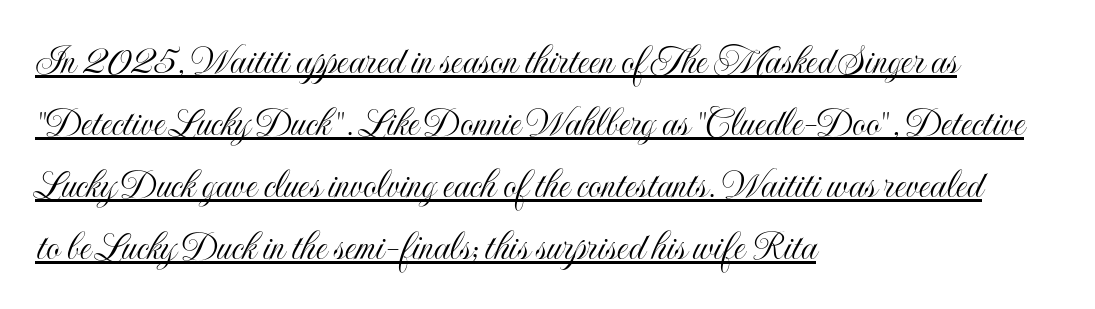
The image shows 43 px condensed type; set left-aligned, normal line spacing (1.44x), normal letter spacing, underlined; a small x-height.
